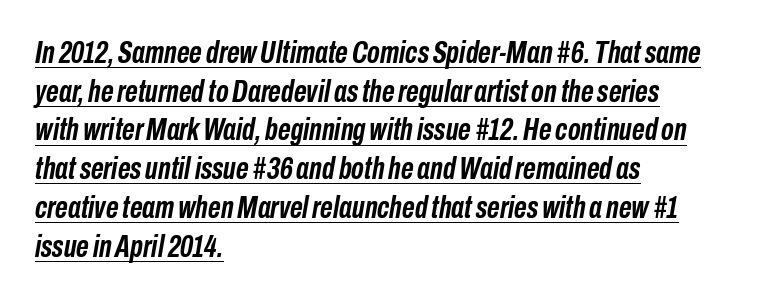
In terms of weight, the rendering is a true, heavy bold. Spacing between characters is what you'd get straight out of the box. Whoever set this chose a conventional vertical rhythm. These lines are rendered in a variable-pitch font.
